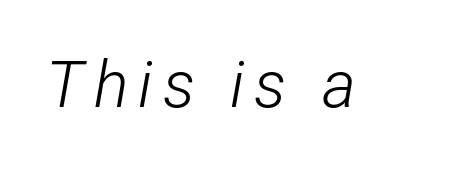
{"italic": "yes", "lean": "right", "slant_degrees": 12, "bold": "no", "weight": "light", "width": "condensed", "stroke_contrast": "low", "x_height": "medium", "monospaced": "no", "underline": "no", "glyph_px": 65}
